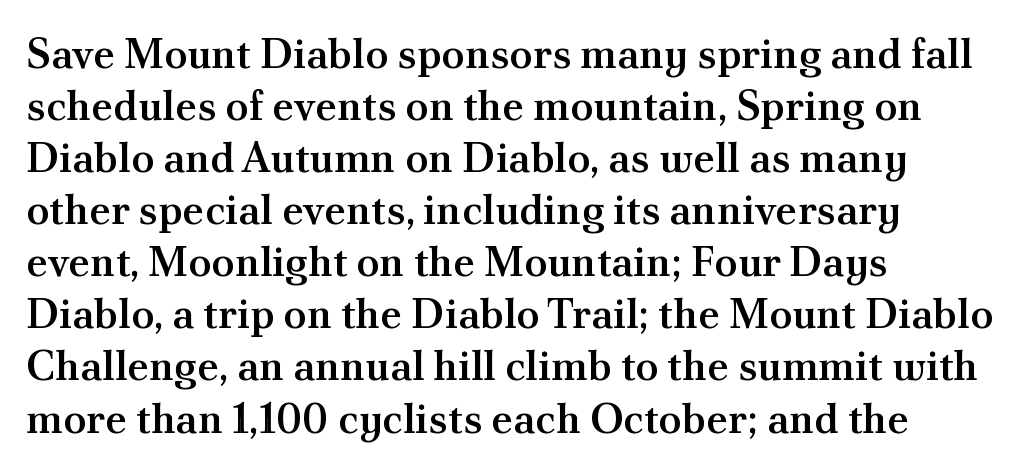
Descenders are the only things crossing below the line. A typesetter would call this proportional, since set widths differ per character. In terms of weight, the rendering is demibold, just under bold. Upright lettering throughout.
